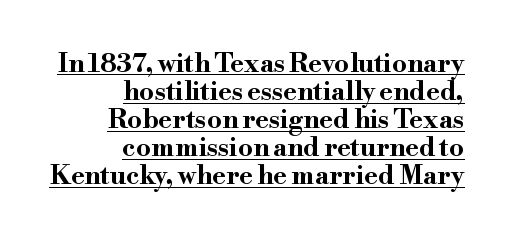
Q: Is the text bold? A: Yes.
Q: Is the text italic (slanted)? A: No, it is upright.
Q: Is the text underlined? A: Yes.
Q: How is the paragraph aligned? A: Right-aligned.
Q: Is the spacing between letters normal or unusually wide? A: Normal.
Q: Is the spacing between lines tight, normal or loose? A: Tight.
